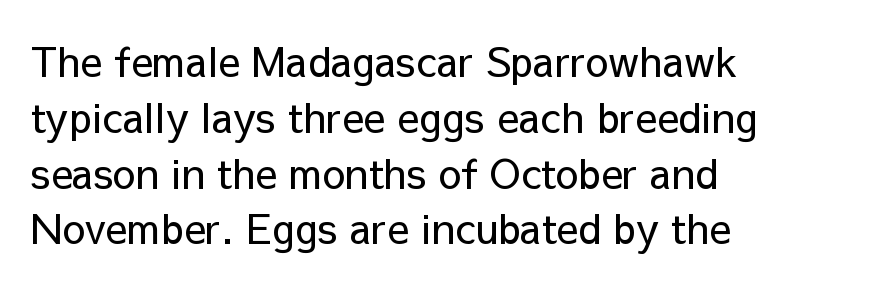
The image shows 41 px regular-weight sans-serif type, upright; set left-aligned, normal line spacing (1.36x), normal letter spacing, not underlined; low stroke contrast and a medium x-height.
